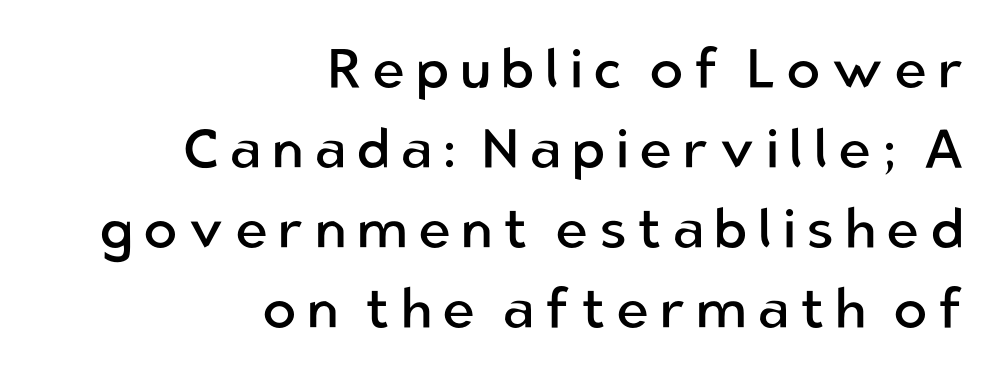
{"serif": "no", "italic": "no", "bold": "no", "weight": "regular", "width": "normal", "stroke_contrast": "low", "x_height": "medium", "monospaced": "no", "underline": "no", "align": "right", "line_spacing": "normal", "line_spacing_ratio": 1.43, "glyph_px": 56}
